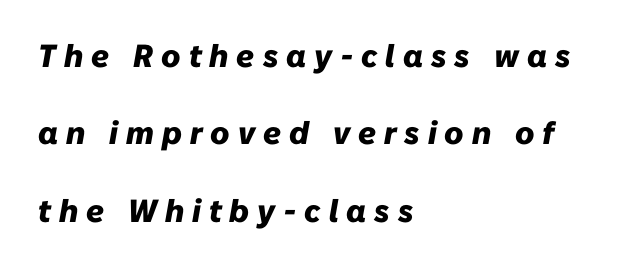
The zone under the glyphs is completely vacant. Each letter keeps its own natural width here, so spacing adapts to shape. Heft: maximum for text — a bold. The axis of the letterforms is tilted away from vertical. The space between consecutive lines is lavish.
